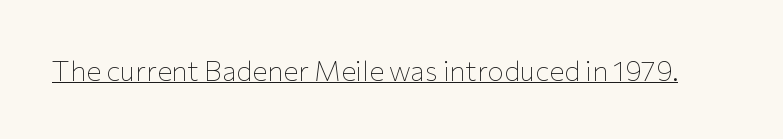
Q: Is the text bold? A: No.
Q: Is the text italic (slanted)? A: No, it is upright.
Q: Is the typeface a serif or a sans-serif typeface? A: Sans-serif.
Q: Is the text underlined? A: Yes.
Q: Is the spacing between letters normal or unusually wide? A: Normal.
Q: Width (condensed, normal, or wide)? A: Normal.
Q: Stroke contrast? A: Low.
Q: x-height? A: Medium.
Q: Monospaced? A: No.
